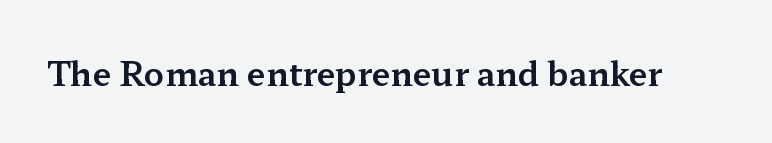
{"serif": "yes", "italic": "no", "width": "wide", "stroke_contrast": "medium", "x_height": "medium", "monospaced": "no", "underline": "no", "letter_spacing": "normal", "letter_spacing_em": 0.0, "glyph_px": 33}
